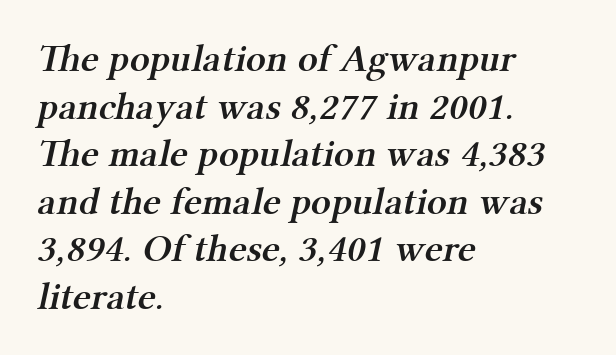
The image shows 39 px semibold serif type; set left-aligned, line spacing 1.22x, normal letter spacing, not underlined; medium stroke contrast and a medium x-height.
